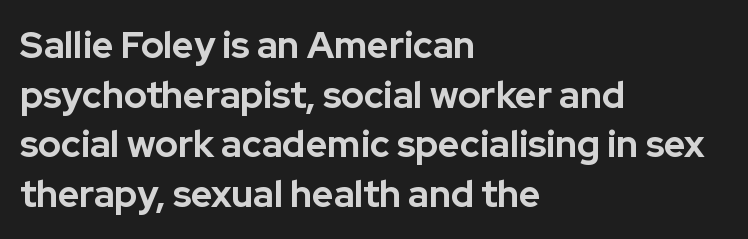
A normal amount of white space separates one row of letters from the next. The strip under each line holds only bare page. The lettering stays uniformly vertical, giving the passage a roman look. A typesetter would call this zero additional tracking. A typesetter would call this proportional, since set widths differ per character.
